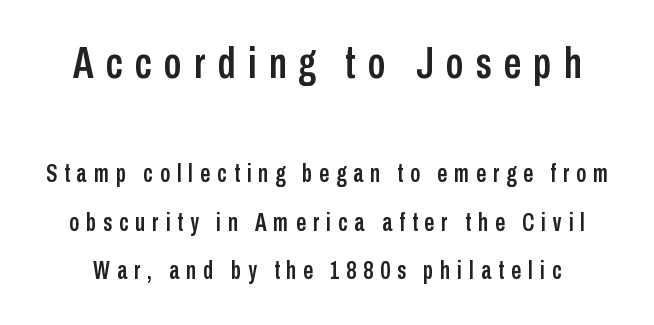
{"serif": "no", "italic": "no", "width": "condensed", "stroke_contrast": "low", "x_height": "medium", "monospaced": "no", "underline": "no", "line_spacing": "loose", "line_spacing_ratio": 1.95, "letter_spacing": "wide", "letter_spacing_em": 0.28, "larger_block": "first", "size_ratio": 1.76, "glyph_px": 44}
